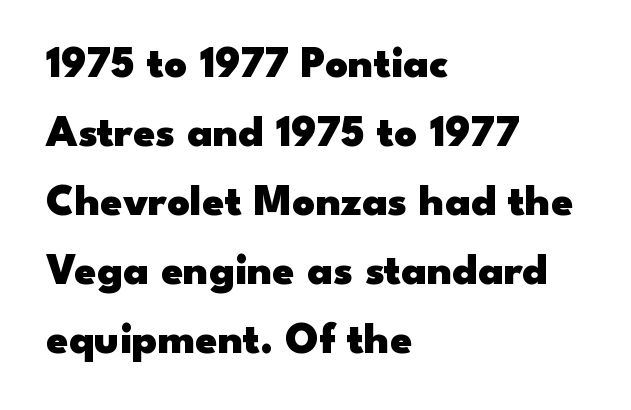
{"serif": "no", "italic": "no", "bold": "yes", "weight": "heavy", "width": "wide", "stroke_contrast": "low", "x_height": "small", "monospaced": "no", "underline": "no", "align": "left", "line_spacing": "normal", "line_spacing_ratio": 1.57, "letter_spacing": "normal", "letter_spacing_em": 0.0, "glyph_px": 44}
